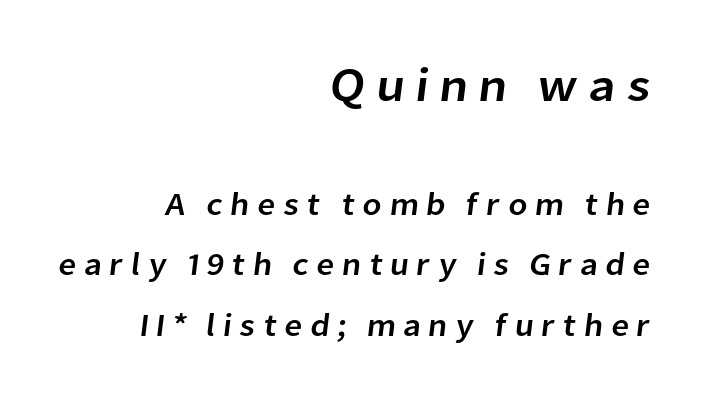
Q: Is the typeface a serif or a sans-serif typeface? A: Sans-serif.
Q: Is the text underlined? A: No.
Q: How is the paragraph aligned? A: Right-aligned.
Q: Is the spacing between letters normal or unusually wide? A: Unusually wide.
Q: Is the spacing between lines tight, normal or loose? A: Loose.
Q: Which block of text is set in a larger size, the first (top) or the second (bottom)? A: The first (top) one.
Q: Width (condensed, normal, or wide)? A: Normal.
Q: Stroke contrast? A: Low.
Q: x-height? A: Medium.
Q: Monospaced? A: No.
